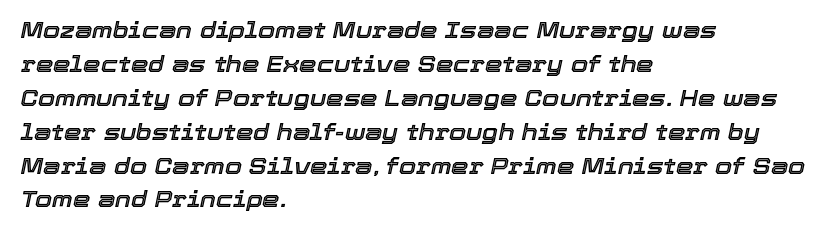
Q: Is the text italic (slanted)? A: Yes, it leans right by about 12 degrees.
Q: Is the text underlined? A: No.
Q: How is the paragraph aligned? A: Left-aligned.
Q: Is the spacing between letters normal or unusually wide? A: Normal.
Q: Is the spacing between lines tight, normal or loose? A: Normal.
